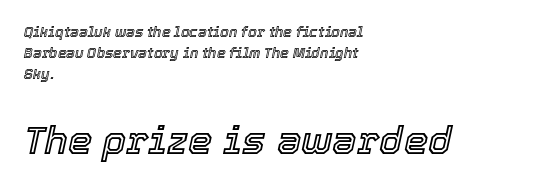
The following chunk of copy outweighs the initial chunk in type size. Between one letter and the next there's only the usual sliver of space. Think of a printed novel: that variable character pitch is what you see here. The lettering tilts uniformly, giving the passage an italic look.
